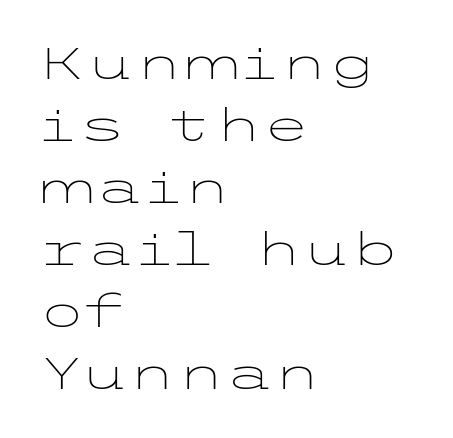
Stems here are at most as thick as an everyday book face. Check the space under the baseline: it is left empty. Standard letterfit; no display-style spreading of the glyphs. The lines are quadded left.
